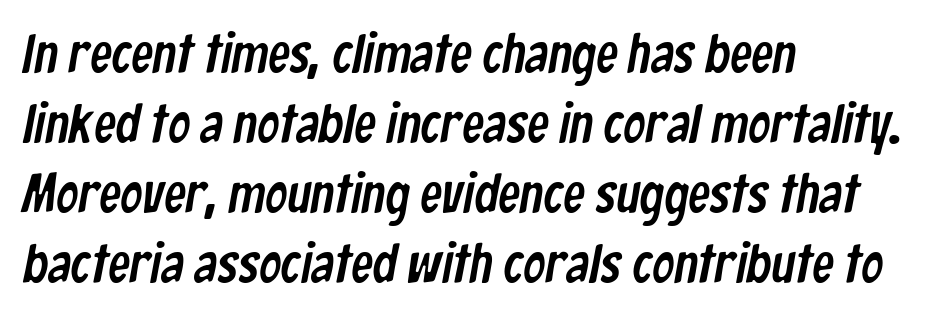
{"serif": "no", "width": "condensed", "stroke_contrast": "low", "x_height": "medium", "monospaced": "no", "underline": "no", "align": "left", "line_spacing": "normal", "line_spacing_ratio": 1.27, "letter_spacing": "normal", "letter_spacing_em": 0.0, "glyph_px": 55}
